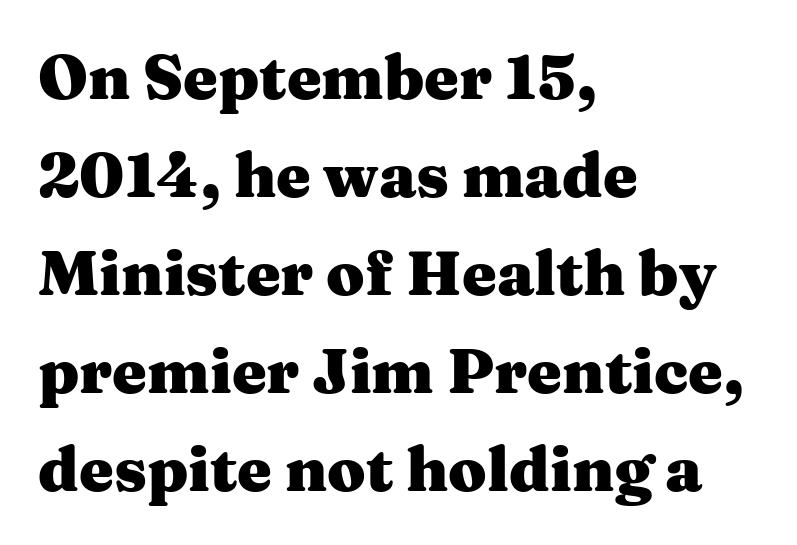
The image shows 62 px heavy, wide serif type, upright; set left-aligned, normal line spacing (1.58x), normal letter spacing, not underlined; medium stroke contrast and a medium x-height.
